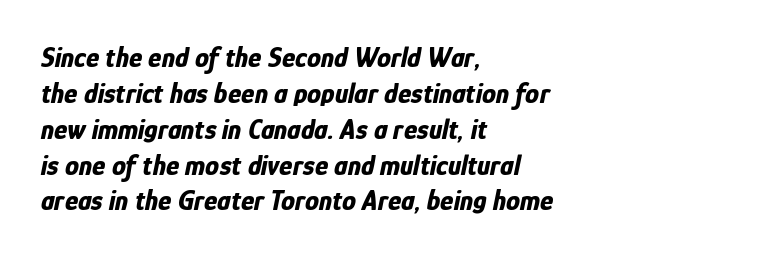
Q: Is the text bold? A: Yes.
Q: Is the text italic (slanted)? A: Yes, it leans right by about 12 degrees.
Q: Is the text underlined? A: No.
Q: How is the paragraph aligned? A: Left-aligned.
Q: Is the spacing between letters normal or unusually wide? A: Normal.
Q: Is the spacing between lines tight, normal or loose? A: Normal.
Q: Width (condensed, normal, or wide)? A: Condensed.
Q: Stroke contrast? A: Low.
Q: x-height? A: Medium.
Q: Monospaced? A: No.
